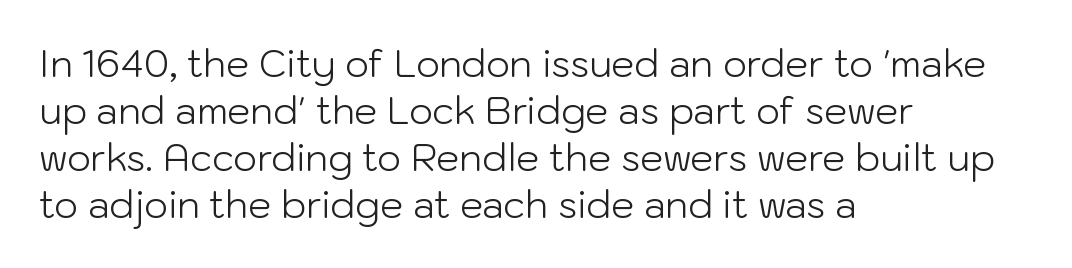
Q: Is the text bold? A: No.
Q: Is the text italic (slanted)? A: No, it is upright.
Q: Is the typeface a serif or a sans-serif typeface? A: Sans-serif.
Q: Is the text underlined? A: No.
Q: How is the paragraph aligned? A: Left-aligned.
Q: Is the spacing between letters normal or unusually wide? A: Normal.
Q: Is the spacing between lines tight, normal or loose? A: Normal.
Q: Width (condensed, normal, or wide)? A: Normal.
Q: Stroke contrast? A: Low.
Q: x-height? A: Medium.
Q: Monospaced? A: No.
